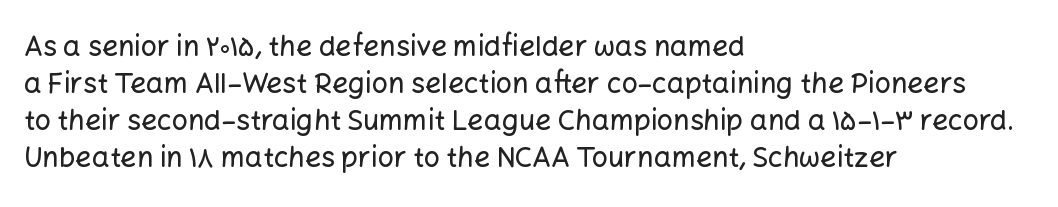
Q: Is the text italic (slanted)? A: No, it is upright.
Q: Is the typeface a serif or a sans-serif typeface? A: Sans-serif.
Q: Is the text underlined? A: No.
Q: How is the paragraph aligned? A: Left-aligned.
Q: Is the spacing between letters normal or unusually wide? A: Normal.
Q: Is the spacing between lines tight, normal or loose? A: Normal.
Q: Width (condensed, normal, or wide)? A: Normal.
Q: Stroke contrast? A: Low.
Q: x-height? A: Medium.
Q: Monospaced? A: No.
